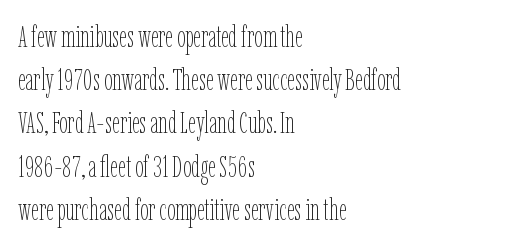
The image shows 30 px thin, condensed type, upright; set left-aligned, normal line spacing (1.44x), normal letter spacing, not underlined; low stroke contrast and a medium x-height.
